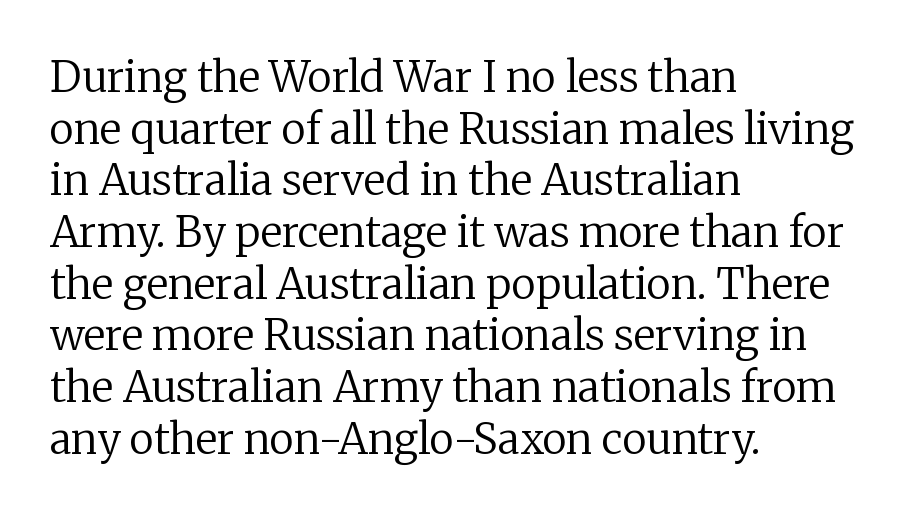
Characters follow at the spacing the type designer built in. Style check: upright. The passage shown is not underscored anywhere. Ink coverage per letter is moderate at most. This rendering uses left alignment, leaving the right contour irregular. Does the type have serifs? Yes, each stem ends in a small foot.
